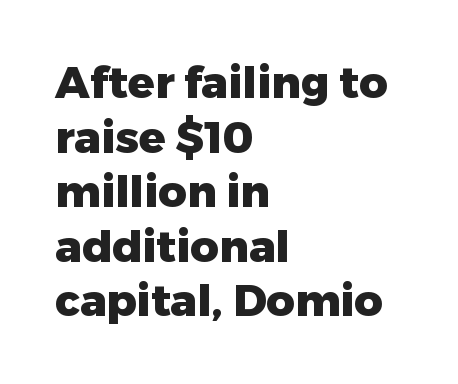
{"serif": "no", "italic": "no", "bold": "yes", "weight": "heavy", "width": "normal", "stroke_contrast": "low", "x_height": "medium", "monospaced": "no", "underline": "no", "align": "left", "line_spacing_ratio": 1.24, "letter_spacing": "normal", "letter_spacing_em": 0.0, "glyph_px": 44}
